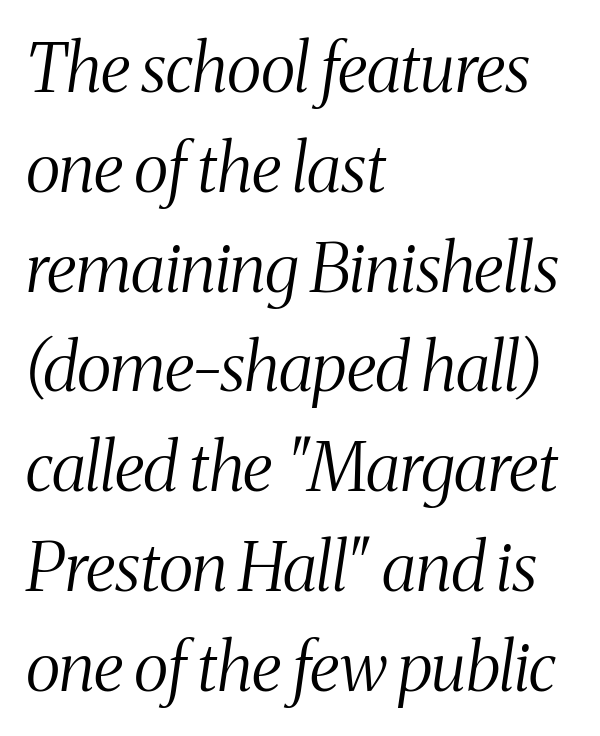
Q: Is the text bold? A: No.
Q: Is the text italic (slanted)? A: Yes, it leans right by about 8 degrees.
Q: Is the typeface a serif or a sans-serif typeface? A: Serif.
Q: Is the text underlined? A: No.
Q: How is the paragraph aligned? A: Left-aligned.
Q: Is the spacing between letters normal or unusually wide? A: Normal.
Q: Is the spacing between lines tight, normal or loose? A: Normal.
Q: Width (condensed, normal, or wide)? A: Condensed.
Q: Stroke contrast? A: Medium.
Q: x-height? A: Medium.
Q: Monospaced? A: No.
